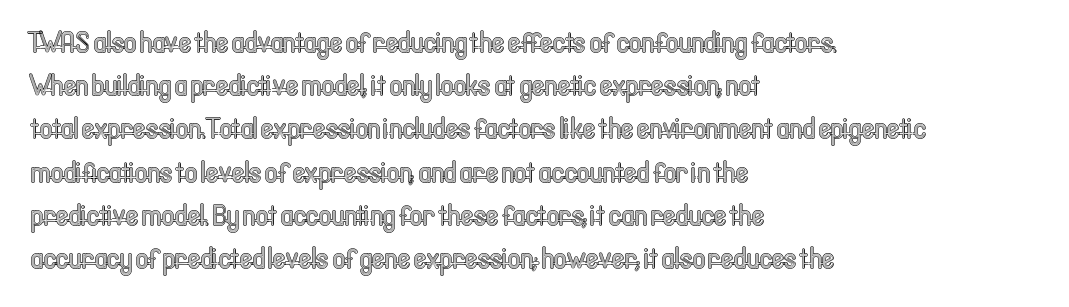
Q: Is the text italic (slanted)? A: No, it is upright.
Q: Is the text underlined? A: No.
Q: How is the paragraph aligned? A: Left-aligned.
Q: Is the spacing between letters normal or unusually wide? A: Normal.
Q: Is the spacing between lines tight, normal or loose? A: Normal.
Q: Width (condensed, normal, or wide)? A: Condensed.
Q: x-height? A: Medium.
Q: Monospaced? A: No.
